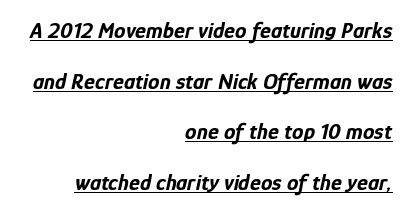
The image shows 23 px bold type, italic (leaning right); set right-aligned, loose line spacing (2.2x), normal letter spacing, underlined.
